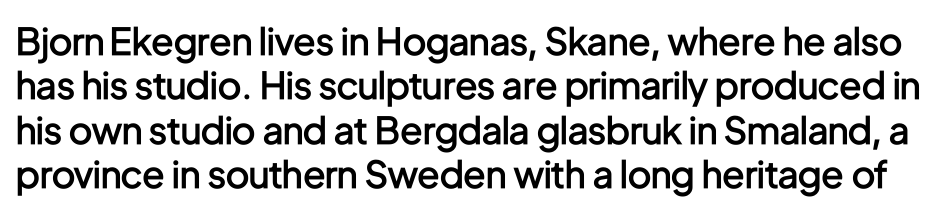
Q: Is the text bold? A: Semi-bold.
Q: Is the text italic (slanted)? A: No, it is upright.
Q: Is the typeface a serif or a sans-serif typeface? A: Sans-serif.
Q: Is the text underlined? A: No.
Q: Is the spacing between letters normal or unusually wide? A: Normal.
Q: Width (condensed, normal, or wide)? A: Condensed.
Q: Stroke contrast? A: Low.
Q: x-height? A: Medium.
Q: Monospaced? A: No.
